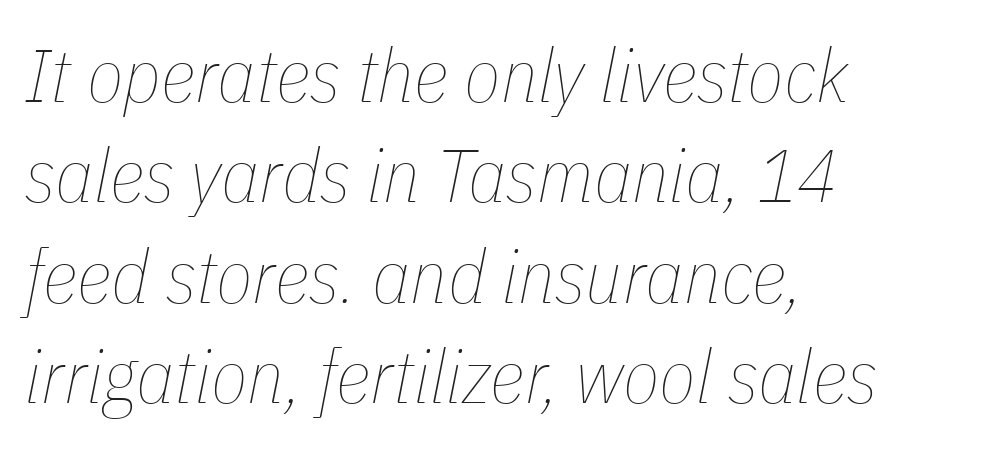
{"italic": "yes", "lean": "right", "slant_degrees": 11, "bold": "no", "weight": "thin", "width": "condensed", "stroke_contrast": "low", "x_height": "medium", "monospaced": "no", "underline": "no", "align": "left", "line_spacing": "normal", "line_spacing_ratio": 1.34, "letter_spacing": "normal", "letter_spacing_em": 0.0, "glyph_px": 75}
